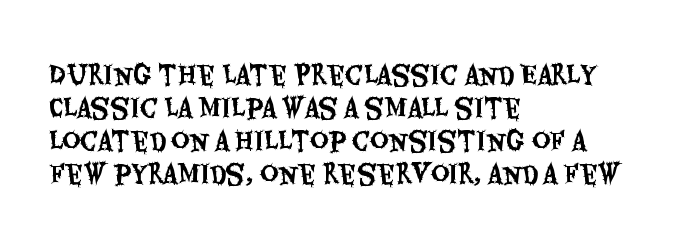
Every row of glyphs begins at an identical x-position on the left. Words appear dense and cohesive because spacing is normal. Unlike italic type, these characters show no tilt at all. Vertical spacing — default. Check under the words: just untouched page.
